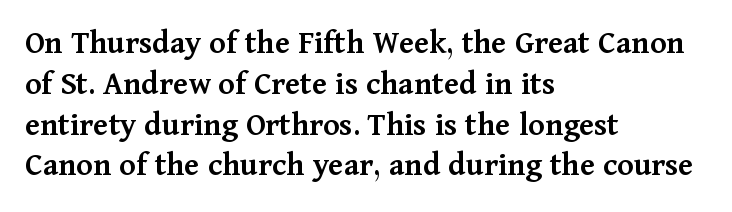
{"serif": "yes", "italic": "no", "bold": "semi", "weight": "semibold", "width": "normal", "stroke_contrast": "medium", "x_height": "medium", "monospaced": "no", "underline": "no", "align": "left", "line_spacing_ratio": 1.2, "letter_spacing": "normal", "letter_spacing_em": 0.0, "glyph_px": 34}
